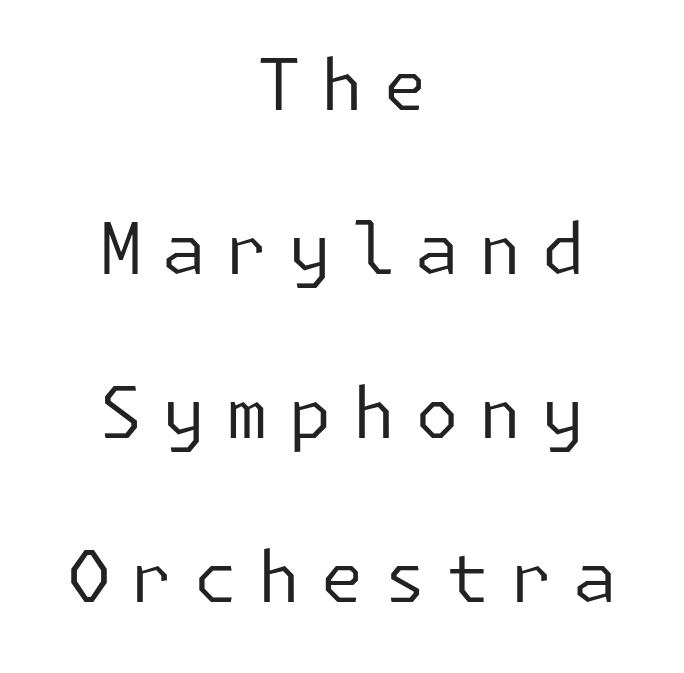
Q: Is the text bold? A: No.
Q: Is the text italic (slanted)? A: No, it is upright.
Q: Is the typeface a serif or a sans-serif typeface? A: Sans-serif.
Q: Is the text underlined? A: No.
Q: How is the paragraph aligned? A: Centered.
Q: Is the spacing between letters normal or unusually wide? A: Unusually wide.
Q: Is the spacing between lines tight, normal or loose? A: Loose.
Q: Width (condensed, normal, or wide)? A: Normal.
Q: Stroke contrast? A: Low.
Q: x-height? A: Medium.
